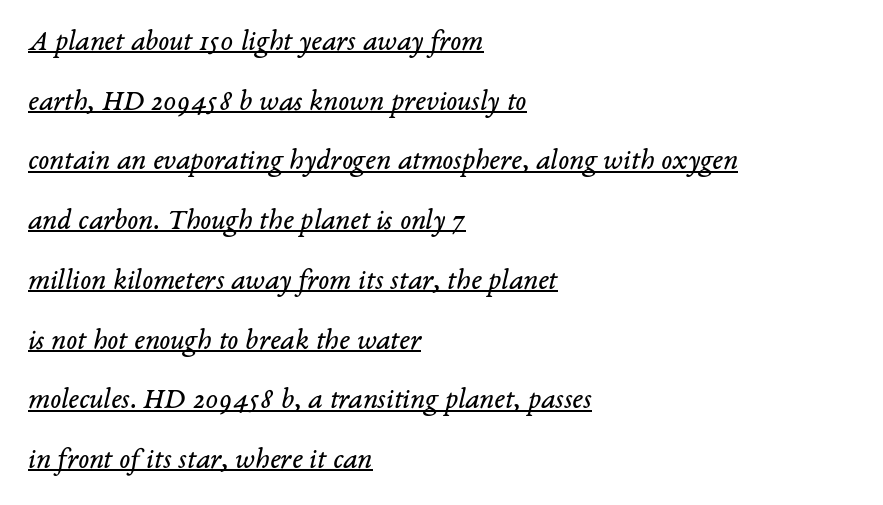
The image shows 29 px regular-weight serif type, italic (leaning right); set left-aligned, loose line spacing (2.06x), normal letter spacing, underlined; low stroke contrast and a medium x-height.
